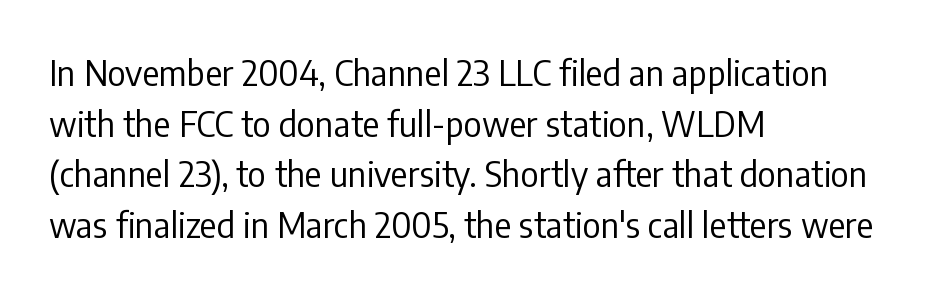
Q: Is the text bold? A: No.
Q: Is the text italic (slanted)? A: No, it is upright.
Q: Is the typeface a serif or a sans-serif typeface? A: Sans-serif.
Q: Is the text underlined? A: No.
Q: How is the paragraph aligned? A: Left-aligned.
Q: Is the spacing between letters normal or unusually wide? A: Normal.
Q: Is the spacing between lines tight, normal or loose? A: Normal.
Q: Width (condensed, normal, or wide)? A: Condensed.
Q: Stroke contrast? A: Low.
Q: x-height? A: Medium.
Q: Monospaced? A: No.
